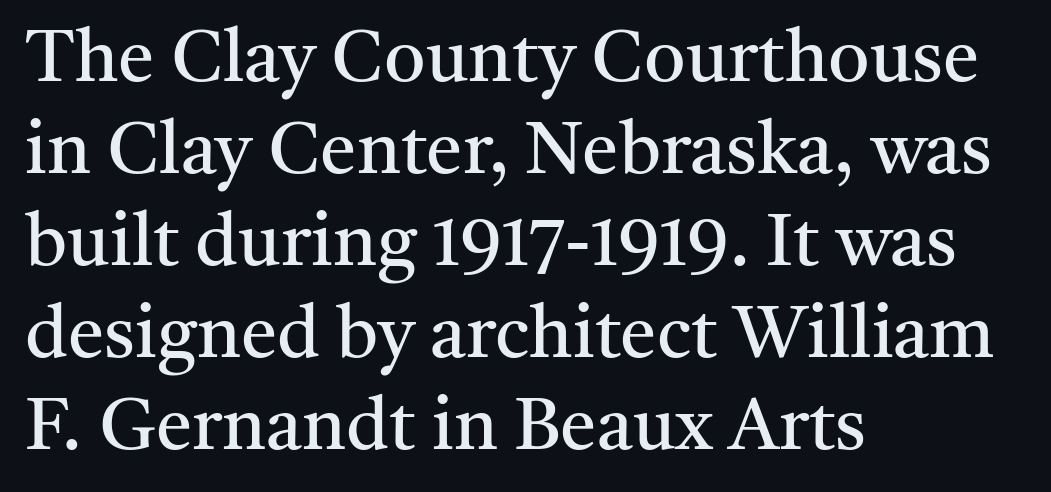
The rendering uses a moderate line-height, typical for paragraphs. Tall strokes in this sample are plumb rather than angled. Only glyphs here, with clear space below each row. Every row of glyphs begins at an identical x-position on the left.
